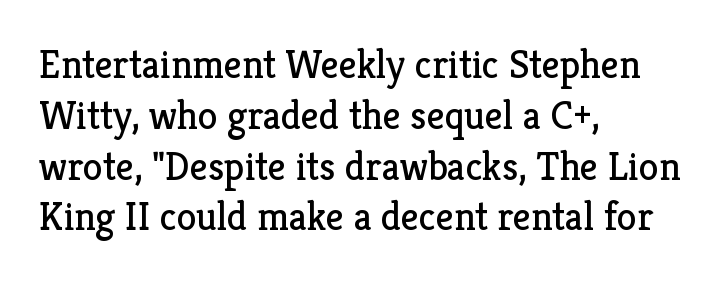
The rendering uses a moderate line-height, typical for paragraphs. The passage shown is typeset with a serif family. This sample has the flowing, uneven cadence of proportional lettering. The glyphs are unaccompanied by any horizontal stroke below them.
